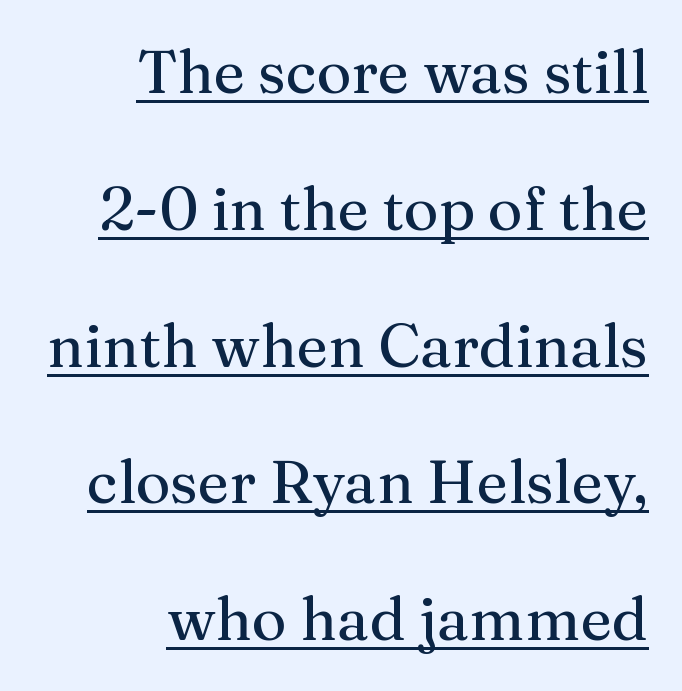
Honestly, the rows look like they've been pulled way apart. The type sits square on the baseline with zero lean. Leftover space on each line is placed entirely before the opening word. The designer went with a serif here, giving each stem small feet. You could not count columns in this text — the font is proportionally spaced.
